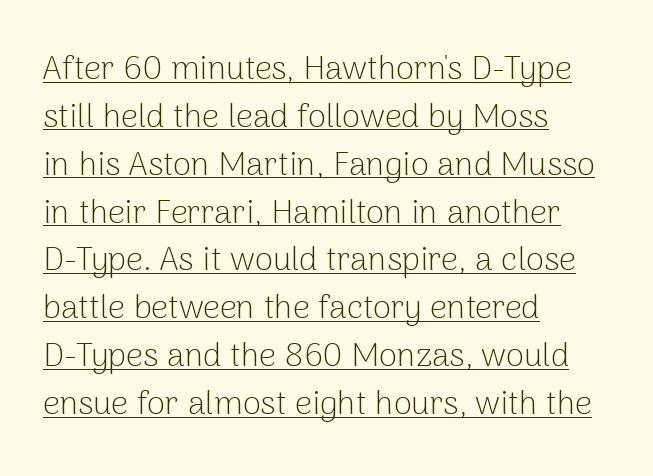
Each stroke keeps to a modest, everyday thickness or less. Reading down the block, your eye returns to a fixed left position each line. Successive baselines arrive at the customary interval. No feet cap the strokes, marking this as sans-serif type. Has an underline been added? It has. Is this a fixed-width face? No — the glyphs have proportional, varying widths.
